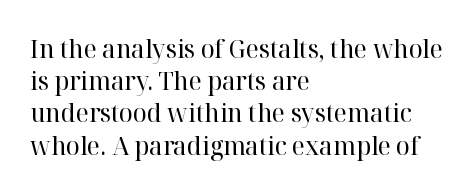
Q: Is the text bold? A: No.
Q: Is the text italic (slanted)? A: No, it is upright.
Q: Is the text underlined? A: No.
Q: How is the paragraph aligned? A: Left-aligned.
Q: Is the spacing between letters normal or unusually wide? A: Normal.
